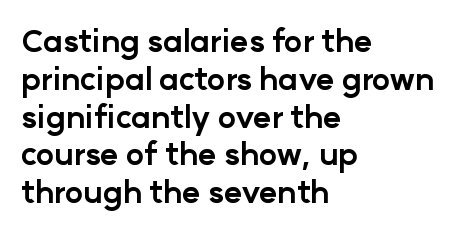
The passage shown has conventional tracking throughout. Note: no serifs on the glyphs. Every row of glyphs begins at an identical x-position on the left. Each row of text sits above clean, open space.
